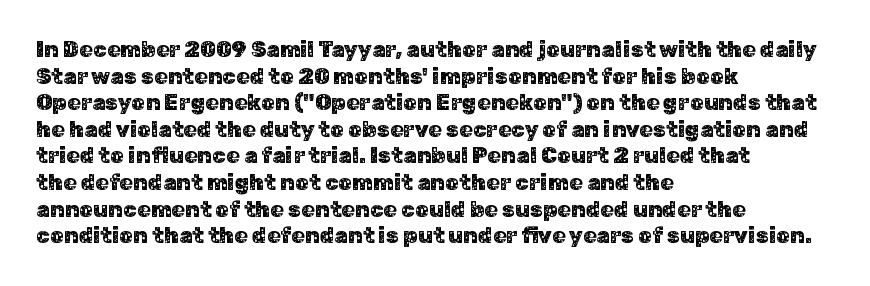
A student would call this left alignment; a typographer would say flush left, rag right. Nobody touched the tracking dial on this one. Tall strokes in this sample are plumb rather than angled. Descenders are the only things crossing below the line.
